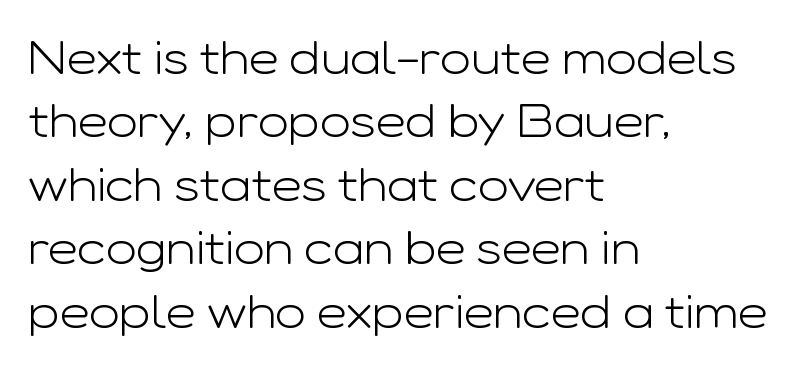
Q: Is the text bold? A: No.
Q: Is the text italic (slanted)? A: No, it is upright.
Q: Is the typeface a serif or a sans-serif typeface? A: Sans-serif.
Q: Is the text underlined? A: No.
Q: How is the paragraph aligned? A: Left-aligned.
Q: Is the spacing between letters normal or unusually wide? A: Normal.
Q: Is the spacing between lines tight, normal or loose? A: Normal.
Q: Width (condensed, normal, or wide)? A: Wide.
Q: Stroke contrast? A: Low.
Q: x-height? A: Medium.
Q: Monospaced? A: No.
